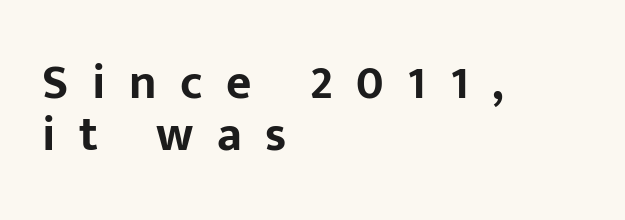
Is there much room between lines? No — they nearly touch. The face used here is proportionally spaced, like ordinary book or web type. Between one letter and the next there's a generous, obvious gap. Weight check: bold — yes, fully. Every row of glyphs begins at an identical x-position on the left.
